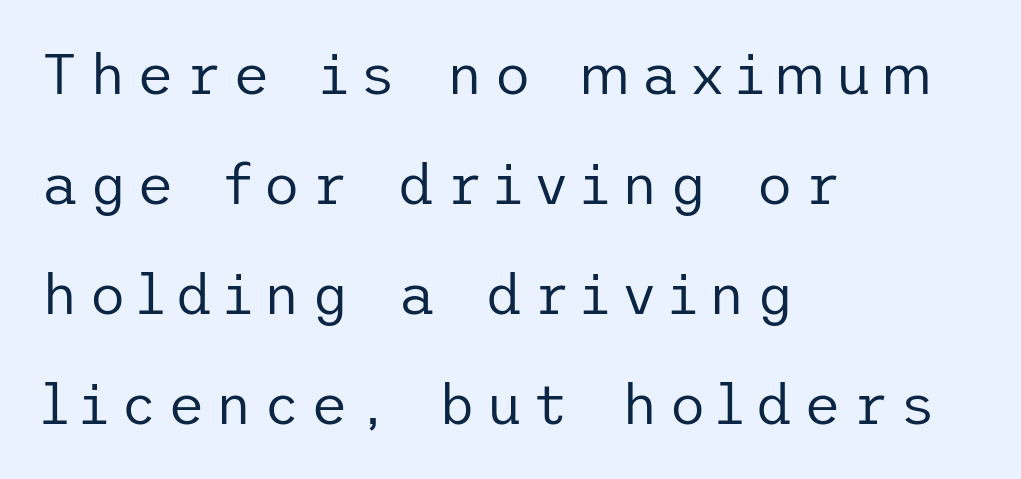
Type style note: lacks serifs. No extra ink here — the face is not bold. Does the copy run flush right? No — it runs flush left. A typesetter would mark this as roman, not italic. Successive baselines arrive slowly, with a big drop between each. Decoration check: the copy has no underline.
